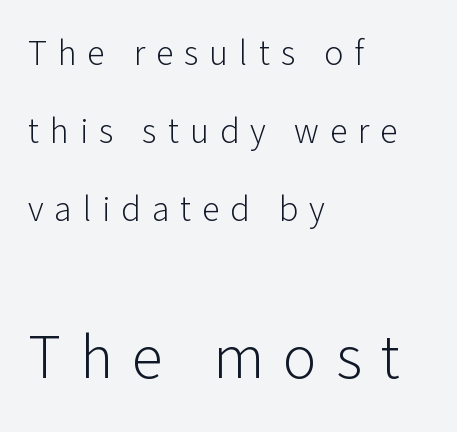
{"serif": "no", "italic": "no", "bold": "no", "weight": "light", "width": "normal", "stroke_contrast": "low", "x_height": "medium", "monospaced": "no", "underline": "no", "align": "left", "line_spacing": "loose", "line_spacing_ratio": 2.17, "letter_spacing": "wide", "letter_spacing_em": 0.3, "larger_block": "second", "size_ratio": 1.75, "glyph_px": 63}
